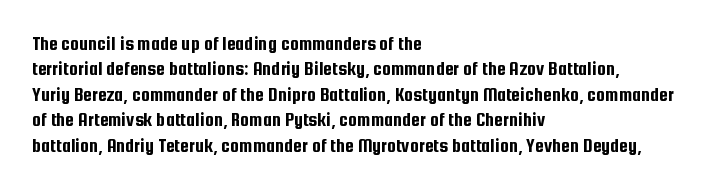
{"italic": "no", "underline": "no", "align": "left", "line_spacing": "normal", "line_spacing_ratio": 1.27, "letter_spacing": "normal", "letter_spacing_em": 0.0, "glyph_px": 20}
